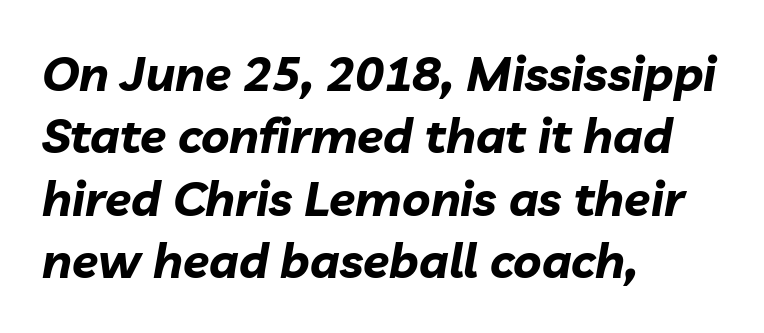
Lines of text with bare space underneath. Observe the ordinary spacing: letters are neighbours, not strangers. A full-strength bold gives these letters their thick strokes. Is this a fixed-width face? No — the glyphs have proportional, varying widths. One glance says typical: line gaps are just what's usual.
